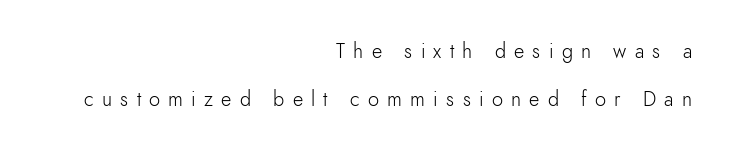
The image shows 20 px text type, upright; set right-aligned, loose line spacing (2.38x), unusually wide letter spacing (+0.41 em), not underlined.
